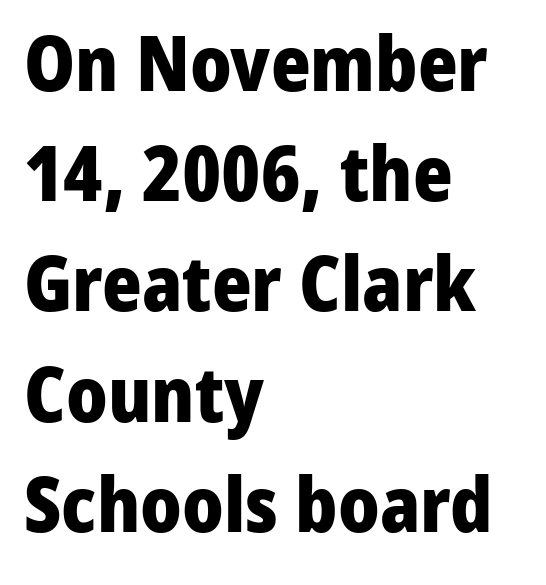
{"serif": "no", "italic": "no", "bold": "yes", "weight": "heavy", "width": "normal", "stroke_contrast": "low", "x_height": "medium", "monospaced": "no", "underline": "no", "align": "left", "line_spacing": "normal", "line_spacing_ratio": 1.45, "letter_spacing": "normal", "letter_spacing_em": 0.0, "glyph_px": 76}
